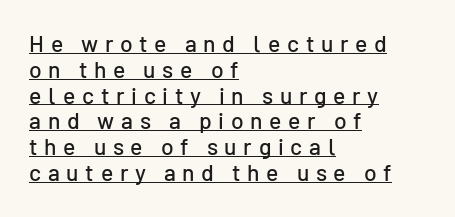
{"italic": "no", "underline": "yes", "align": "left", "line_spacing": "tight", "line_spacing_ratio": 1.12, "letter_spacing": "wide", "letter_spacing_em": 0.29, "glyph_px": 23}
